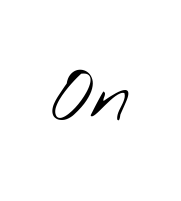
{"serif": "no", "bold": "no", "weight": "light", "width": "wide", "stroke_contrast": "low", "x_height": "small", "monospaced": "no", "underline": "no", "letter_spacing": "normal", "letter_spacing_em": 0.0, "glyph_px": 73}
